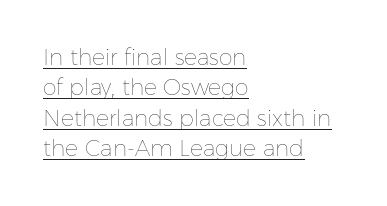
Q: Is the text bold? A: No.
Q: Is the text italic (slanted)? A: No, it is upright.
Q: Is the text underlined? A: Yes.
Q: How is the paragraph aligned? A: Left-aligned.
Q: Is the spacing between letters normal or unusually wide? A: Normal.
Q: Is the spacing between lines tight, normal or loose? A: Normal.
